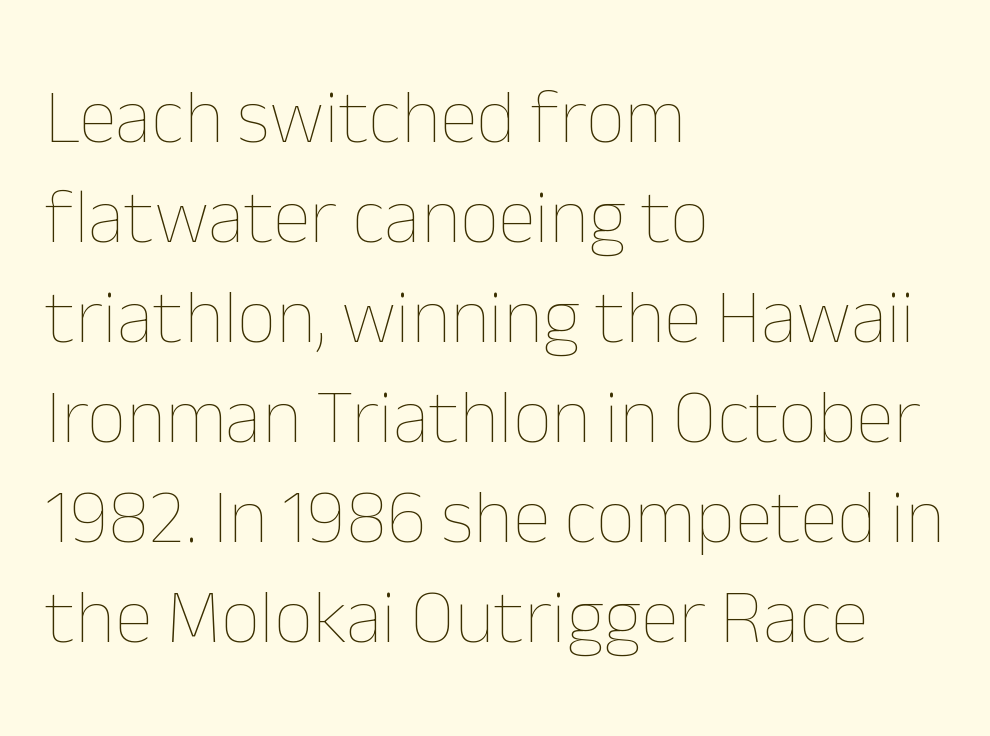
Q: Is the text bold? A: No.
Q: Is the text italic (slanted)? A: No, it is upright.
Q: Is the text underlined? A: No.
Q: How is the paragraph aligned? A: Left-aligned.
Q: Is the spacing between letters normal or unusually wide? A: Normal.
Q: Is the spacing between lines tight, normal or loose? A: Normal.
Q: Width (condensed, normal, or wide)? A: Normal.
Q: Stroke contrast? A: Low.
Q: x-height? A: Medium.
Q: Monospaced? A: No.
